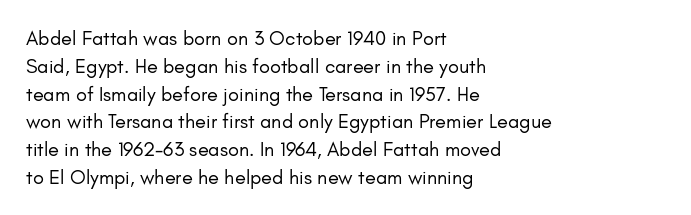
{"italic": "no", "bold": "no", "underline": "no", "align": "left", "line_spacing": "normal", "line_spacing_ratio": 1.39, "letter_spacing": "normal", "letter_spacing_em": 0.0, "glyph_px": 20}
